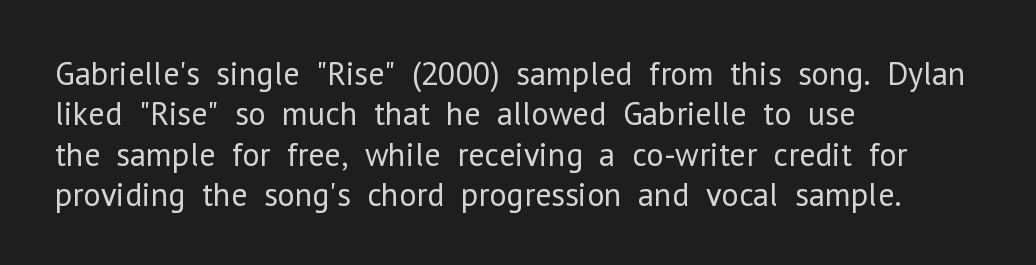
The image shows 33 px regular-weight sans-serif type, upright; set left-aligned, line spacing 1.22x, normal letter spacing, not underlined; low stroke contrast and a medium x-height.
